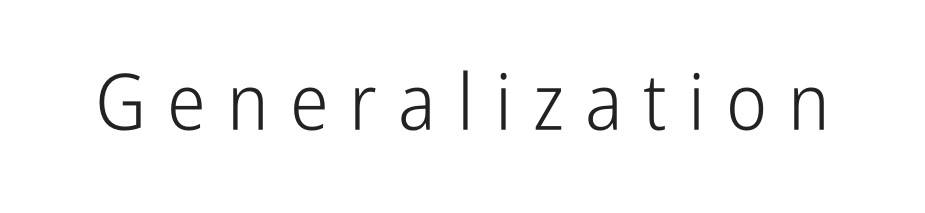
{"serif": "no", "italic": "no", "bold": "no", "weight": "light", "width": "condensed", "stroke_contrast": "low", "x_height": "medium", "monospaced": "no", "underline": "no", "letter_spacing": "wide", "letter_spacing_em": 0.27, "glyph_px": 78}
